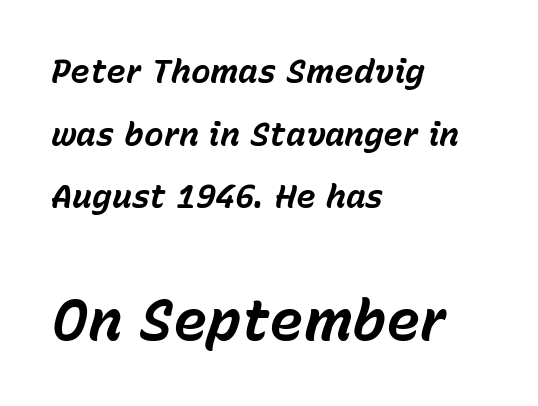
The image shows 57 px bold type, italic (leaning right); set left-aligned, loose line spacing (1.9x), normal letter spacing, not underlined; the second (bottom) block is 1.73x larger; low stroke contrast and a medium x-height.
